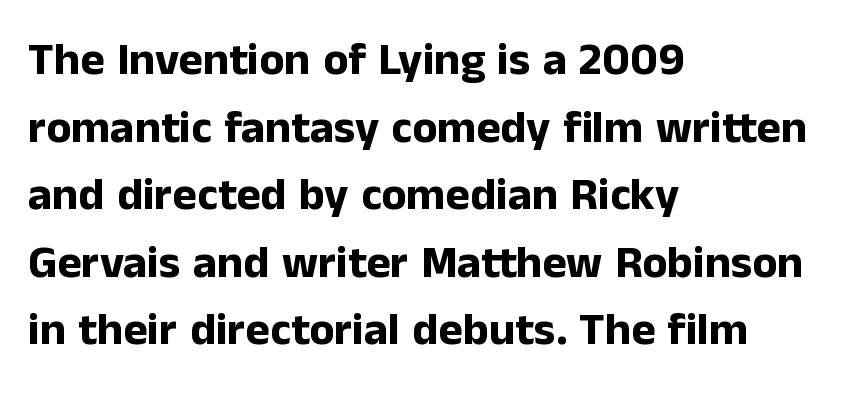
How would I describe the line gaps? Plain and ordinary. Casual observation: everything's shoved over to the left. On the weight axis this lands at bold, roughly 700. The rendering uses natural spacing where letterforms have individual widths. Spacing between characters is what you'd get straight out of the box. The letters carry no serifs — their stems end cleanly without finishing strokes.
